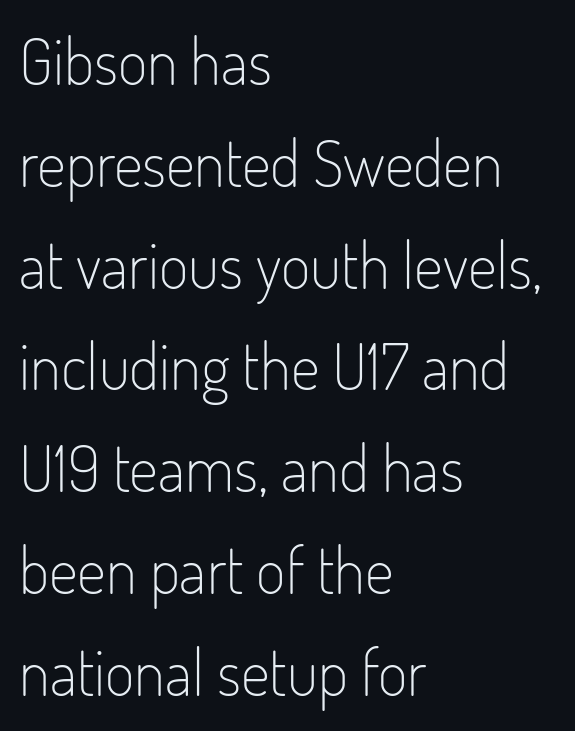
Q: Is the text bold? A: No.
Q: Is the text italic (slanted)? A: No, it is upright.
Q: Is the typeface a serif or a sans-serif typeface? A: Sans-serif.
Q: Is the text underlined? A: No.
Q: How is the paragraph aligned? A: Left-aligned.
Q: Is the spacing between letters normal or unusually wide? A: Normal.
Q: Is the spacing between lines tight, normal or loose? A: Normal.
Q: Width (condensed, normal, or wide)? A: Condensed.
Q: Stroke contrast? A: Low.
Q: x-height? A: Small.
Q: Monospaced? A: No.
